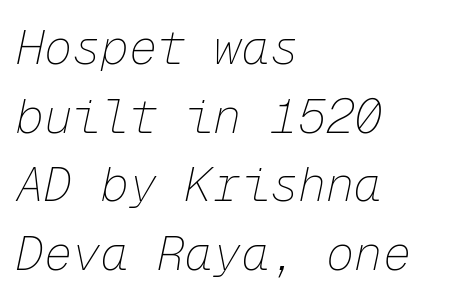
The image shows 47 px thin type, italic (leaning right), monospaced; set left-aligned, normal line spacing (1.46x), normal letter spacing, not underlined; low stroke contrast and a medium x-height.
